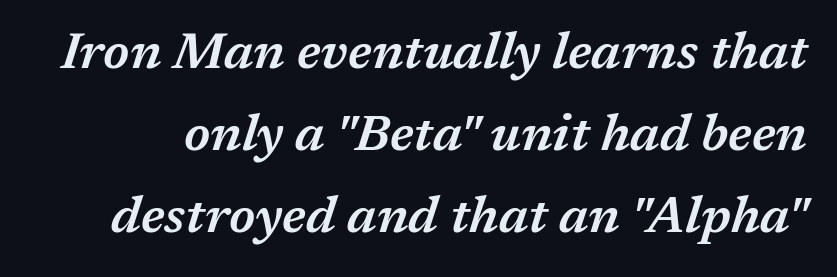
Quick note: italic. How would I describe the line gaps? Plain and ordinary. The passage shown is typed in a proportional face where columns would drift. In terms of weight, the rendering is demibold, just under bold. Tracking value appears to be zero — textbook default spacing. The string is rendered with underlining switched off.
